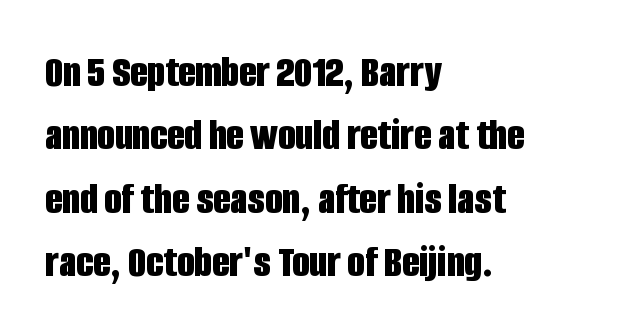
Honestly, the row spacing looks completely unremarkable. This sample has the flowing, uneven cadence of proportional lettering. The tracking reads as untouched default to a designer's eye. Designer's note — italics off, roman on. Nothing sits at the stroke ends, so this counts as sans-serif. Teacher's note: observe the even left margin — that is flush-left alignment.
